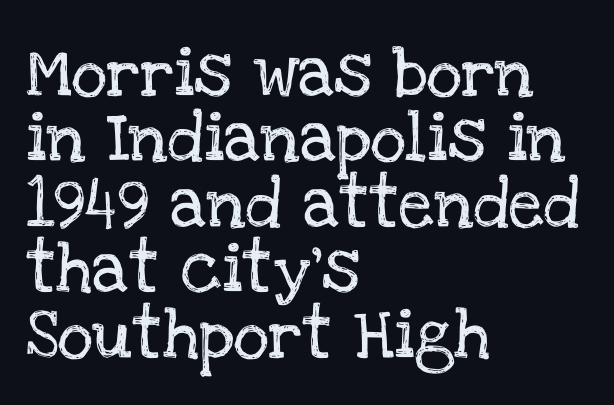
The image shows 50 px serif type, upright; set left-aligned, normal line spacing (1.31x), normal letter spacing, not underlined; low stroke contrast and a large x-height.
